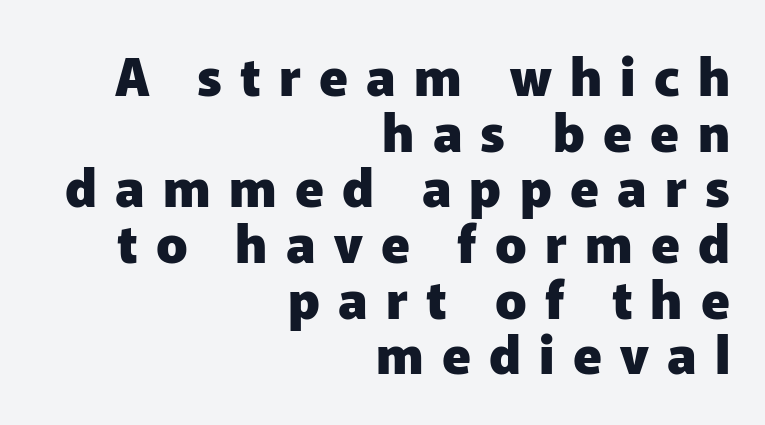
The line texture is sparse and dotted thanks to wide tracking. The strokes are fattened all the way to bold. In terms of letterform style, serifs are entirely absent. Baseline-to-baseline distance is barely more than the letter height.
